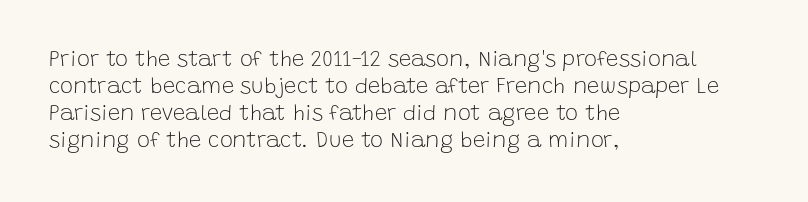
The image shows 22 px text type, upright; set left-aligned, line spacing 1.22x, normal letter spacing, not underlined.
